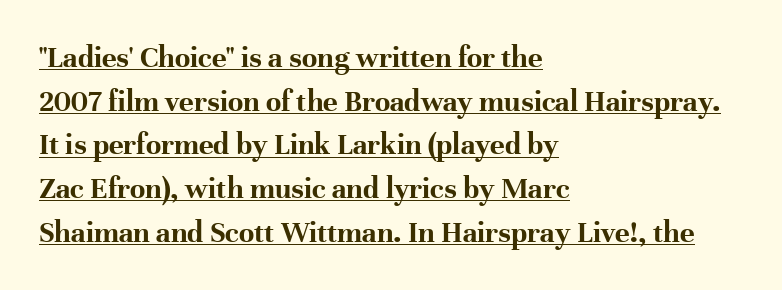
Q: Is the text bold? A: Yes.
Q: Is the text italic (slanted)? A: No, it is upright.
Q: Is the typeface a serif or a sans-serif typeface? A: Serif.
Q: Is the text underlined? A: Yes.
Q: How is the paragraph aligned? A: Left-aligned.
Q: Is the spacing between letters normal or unusually wide? A: Normal.
Q: Is the spacing between lines tight, normal or loose? A: Normal.
Q: Width (condensed, normal, or wide)? A: Normal.
Q: Stroke contrast? A: High.
Q: x-height? A: Medium.
Q: Monospaced? A: No.
